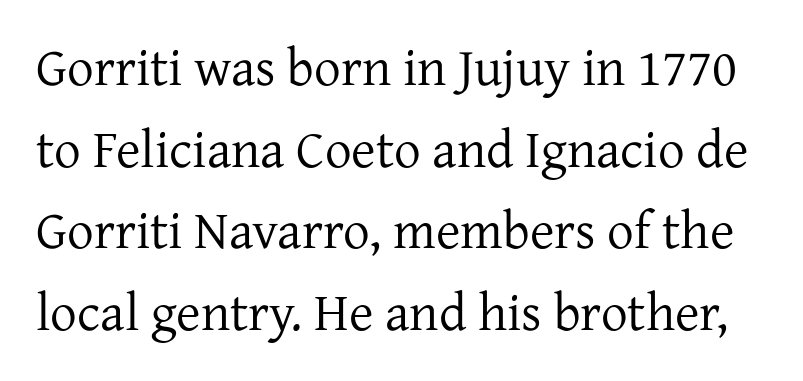
Q: Is the text bold? A: No.
Q: Is the text italic (slanted)? A: No, it is upright.
Q: Is the typeface a serif or a sans-serif typeface? A: Serif.
Q: Is the text underlined? A: No.
Q: Is the spacing between letters normal or unusually wide? A: Normal.
Q: Is the spacing between lines tight, normal or loose? A: Normal.
Q: Width (condensed, normal, or wide)? A: Normal.
Q: Stroke contrast? A: Low.
Q: x-height? A: Medium.
Q: Monospaced? A: No.
